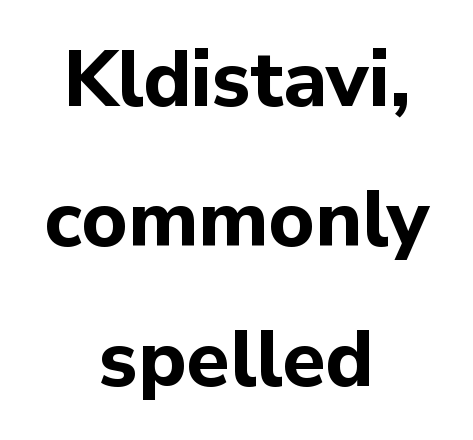
The image shows 79 px bold sans-serif type, upright; set centered, line spacing 1.77x, normal letter spacing, not underlined; low stroke contrast and a medium x-height.
